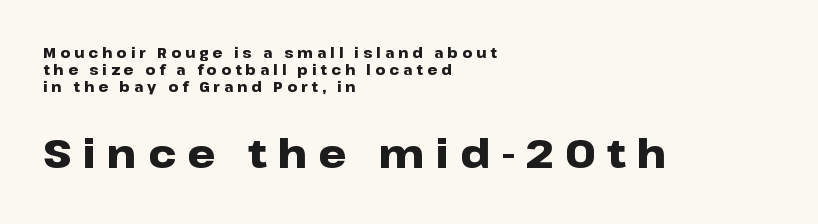
Q: Is the text bold? A: Yes.
Q: Is the text italic (slanted)? A: No, it is upright.
Q: Is the typeface a serif or a sans-serif typeface? A: Sans-serif.
Q: Is the text underlined? A: No.
Q: How is the paragraph aligned? A: Left-aligned.
Q: Is the spacing between letters normal or unusually wide? A: Unusually wide.
Q: Which block of text is set in a larger size, the first (top) or the second (bottom)? A: The second (bottom) one.
Q: Width (condensed, normal, or wide)? A: Wide.
Q: Stroke contrast? A: Low.
Q: x-height? A: Medium.
Q: Monospaced? A: No.
